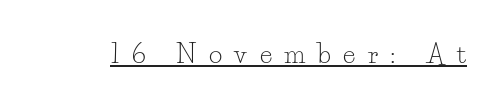
The image shows 26 px text type, upright; set unusually wide letter spacing (+0.48 em), underlined.
